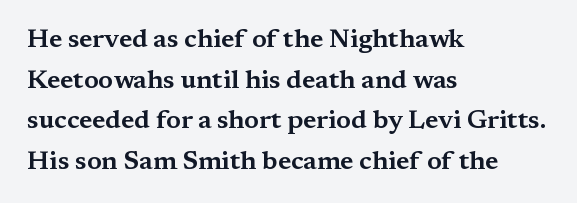
Q: Is the text italic (slanted)? A: No, it is upright.
Q: Is the text underlined? A: No.
Q: How is the paragraph aligned? A: Left-aligned.
Q: Is the spacing between letters normal or unusually wide? A: Normal.
Q: Is the spacing between lines tight, normal or loose? A: Normal.
